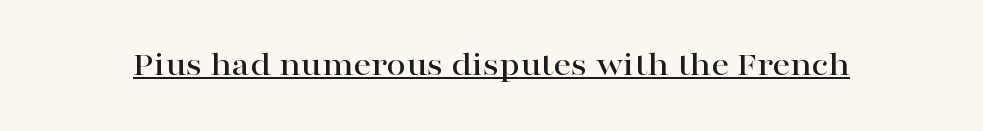
How are the letters spaced? Ordinarily, with no added tracking. Font category for this specimen: serif. A baseline rule has been typeset under these characters. Spacing verdict: proportional, widths tailored to each character.
